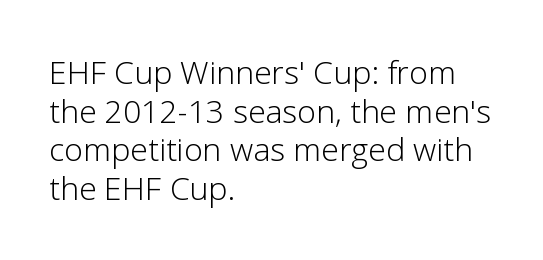
{"serif": "no", "italic": "no", "bold": "no", "weight": "light", "width": "normal", "stroke_contrast": "low", "x_height": "medium", "monospaced": "no", "underline": "no", "align": "left", "line_spacing_ratio": 1.21, "letter_spacing": "normal", "letter_spacing_em": 0.0, "glyph_px": 32}
